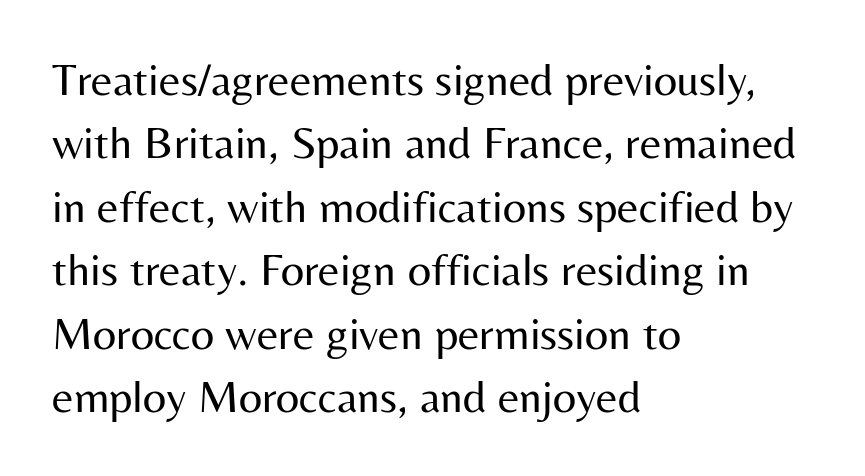
Q: Is the text bold? A: No.
Q: Is the text italic (slanted)? A: No, it is upright.
Q: Is the typeface a serif or a sans-serif typeface? A: Sans-serif.
Q: Is the text underlined? A: No.
Q: How is the paragraph aligned? A: Left-aligned.
Q: Is the spacing between letters normal or unusually wide? A: Normal.
Q: Is the spacing between lines tight, normal or loose? A: Normal.
Q: Width (condensed, normal, or wide)? A: Normal.
Q: Stroke contrast? A: Medium.
Q: x-height? A: Medium.
Q: Monospaced? A: No.
